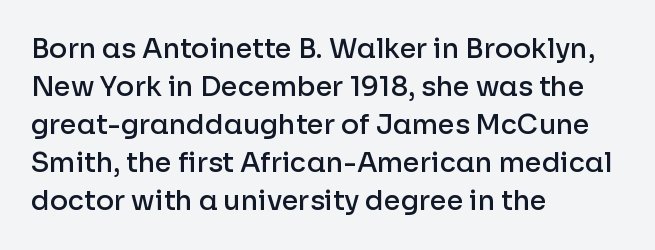
The lines sit at an ordinary, default distance from one another. Compared with typical body copy, the letter spacing here is the same. Casual observation: everything's shoved over to the left. The lettering stays uniformly vertical, giving the passage a roman look.
